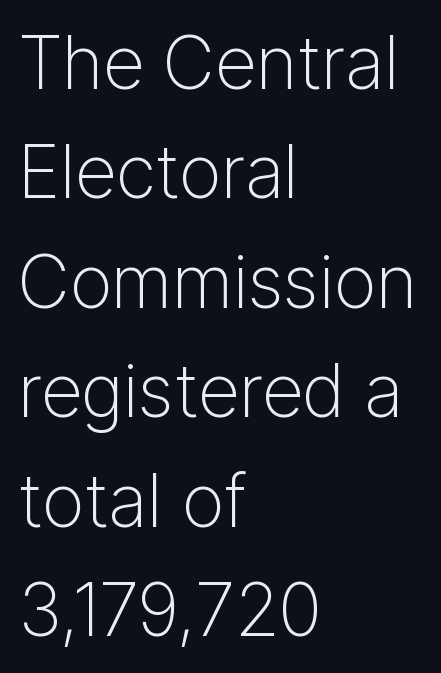
The image shows 73 px light sans-serif type, upright; set left-aligned, normal line spacing (1.5x), normal letter spacing, not underlined; low stroke contrast and a medium x-height.
